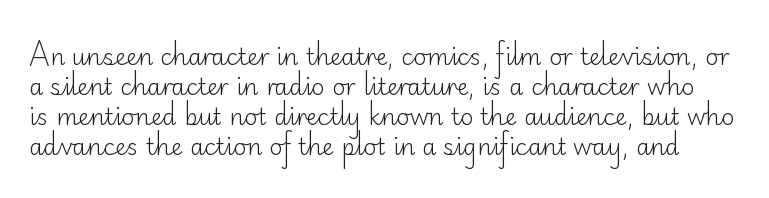
Q: Is the text bold? A: No.
Q: Is the text italic (slanted)? A: No, it is upright.
Q: Is the text underlined? A: No.
Q: Is the spacing between letters normal or unusually wide? A: Normal.
Q: Is the spacing between lines tight, normal or loose? A: Normal.
